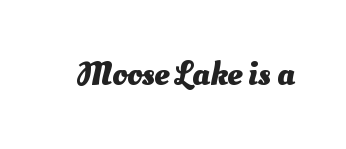
Just letters on the line, the space beneath them empty. Varying glyph widths throughout — classic text-font behaviour. A typesetter would call this zero additional tracking. Nothing sits at the stroke ends, so this counts as sans-serif.
